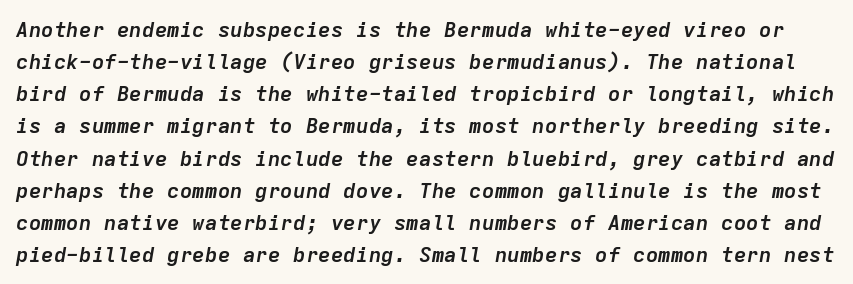
Every letter is thick-stroked: bold, no question. Rows of type keep a routine distance in the vertical direction. The gaps between neighbouring characters are ordinary and unremarkable. Just letters on the line, the space beneath them empty. The typography opts for an oblique posture over an upright one.
